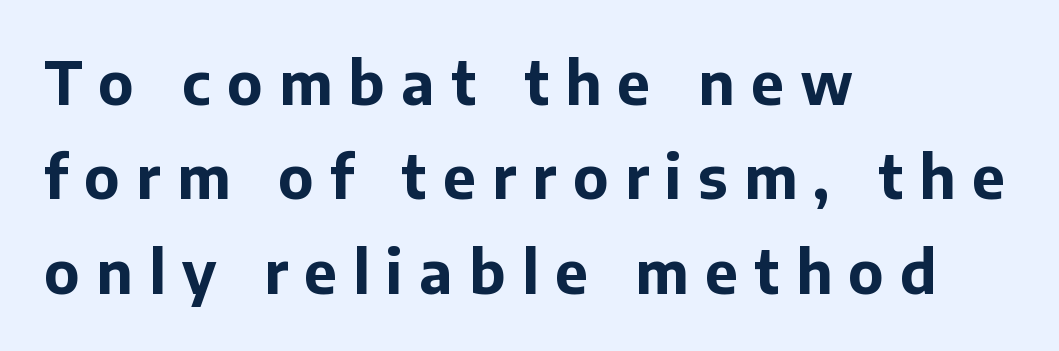
Character widths vary here, with narrow letters taking less room than wide ones. Horizontal bands of white between lines are of average thickness. Check where the strokes stop: nothing finishes them off — pure sans. Tracking here is generous; glyphs stand well apart from one another.
